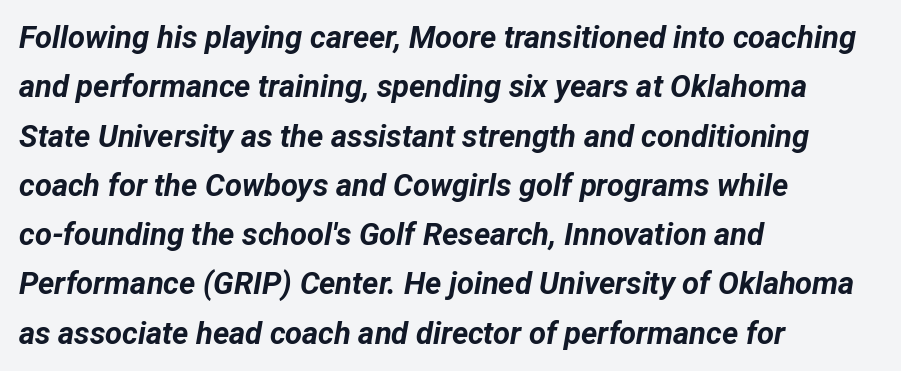
{"italic": "yes", "lean": "right", "slant_degrees": 12, "bold": "yes", "weight": "bold", "width": "normal", "stroke_contrast": "low", "x_height": "medium", "monospaced": "no", "underline": "no", "align": "left", "line_spacing": "normal", "line_spacing_ratio": 1.59, "letter_spacing": "normal", "letter_spacing_em": 0.0, "glyph_px": 31}
